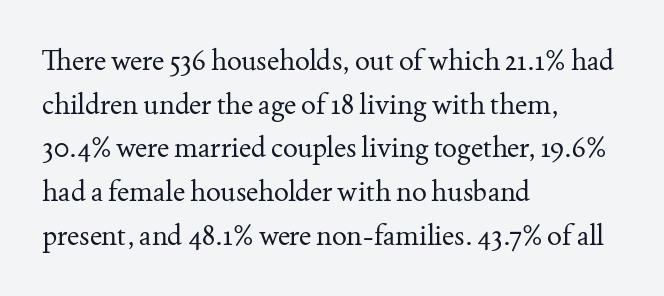
Q: Is the text bold? A: No.
Q: Is the text italic (slanted)? A: No, it is upright.
Q: Is the typeface a serif or a sans-serif typeface? A: Serif.
Q: Is the text underlined? A: No.
Q: How is the paragraph aligned? A: Left-aligned.
Q: Is the spacing between letters normal or unusually wide? A: Normal.
Q: Is the spacing between lines tight, normal or loose? A: Normal.
Q: Width (condensed, normal, or wide)? A: Normal.
Q: Stroke contrast? A: Medium.
Q: x-height? A: Small.
Q: Monospaced? A: No.
